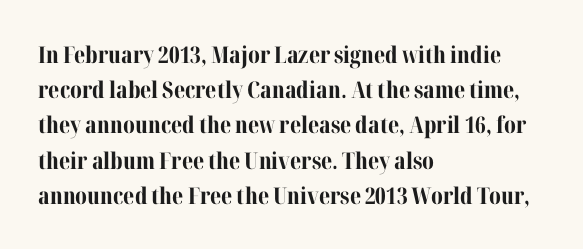
Each new line begins a customary step beneath the previous one. This rendering leaves character spacing at its baseline value. The lettering stays uniformly vertical, giving the passage a roman look. This rendering features lettering with no underline. A student would call this left alignment; a typographer would say flush left, rag right. Is the type bold? Yes — the strokes are clearly thick and heavy.
